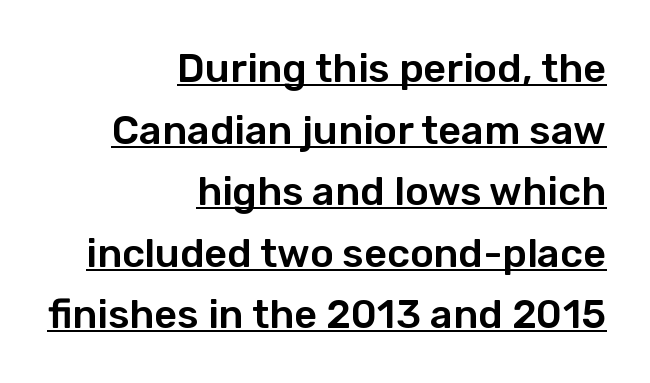
The image shows 40 px sans-serif type, upright; set right-aligned, normal line spacing (1.54x), normal letter spacing, underlined; low stroke contrast and a medium x-height.
